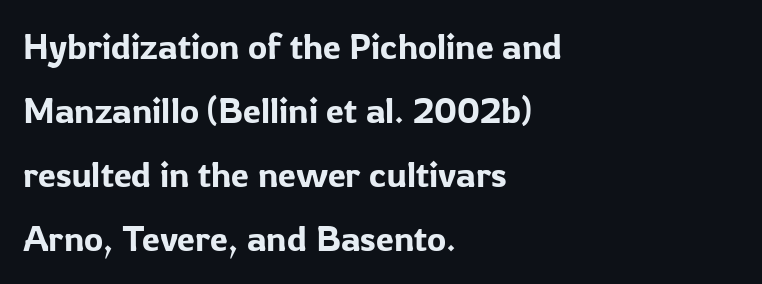
Q: Is the text italic (slanted)? A: No, it is upright.
Q: Is the typeface a serif or a sans-serif typeface? A: Sans-serif.
Q: Is the text underlined? A: No.
Q: How is the paragraph aligned? A: Left-aligned.
Q: Is the spacing between letters normal or unusually wide? A: Normal.
Q: Width (condensed, normal, or wide)? A: Normal.
Q: Stroke contrast? A: Low.
Q: x-height? A: Medium.
Q: Monospaced? A: No.
